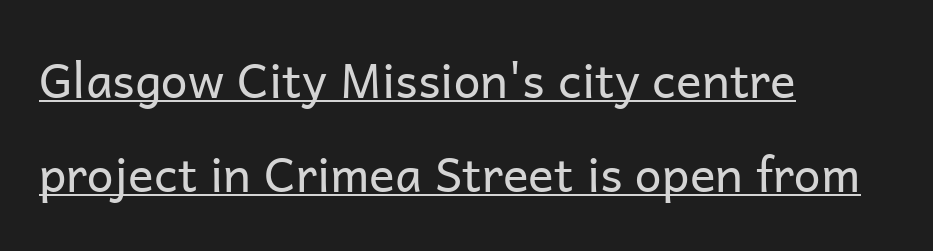
You can tell it's not italic because the verticals are truly vertical. The rendering uses the underline text-decoration. The rendering uses natural spacing where letterforms have individual widths. Compared with typical paragraphs, the rows here are farther apart.
